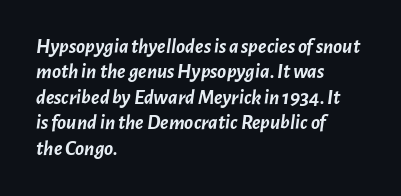
All the whitespace from short lines collects on the right. The passage shown is emphatically bold. No extra tracking has been applied to these lines. Posture: slanted. No word sits above an underline.
